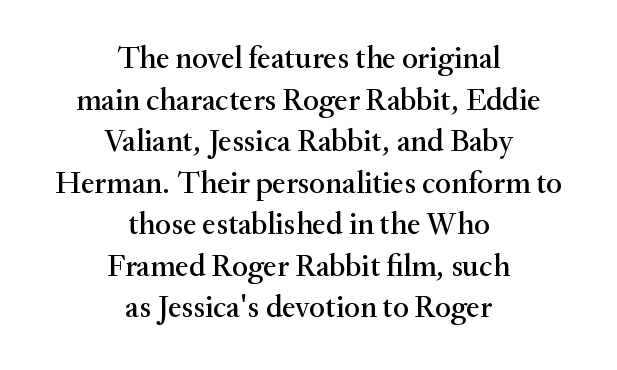
The image shows 31 px serif type, upright; set centered, normal line spacing (1.34x), normal letter spacing, not underlined; medium stroke contrast and a small x-height.
